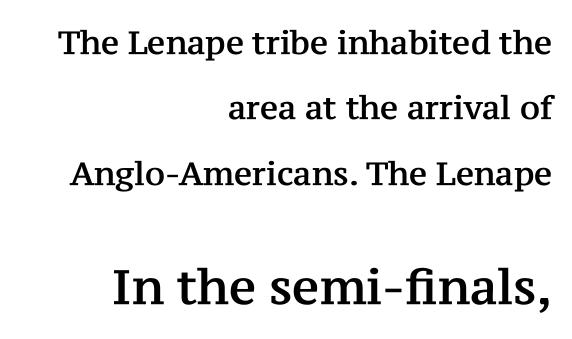
Q: Is the text italic (slanted)? A: No, it is upright.
Q: Is the typeface a serif or a sans-serif typeface? A: Serif.
Q: Is the text underlined? A: No.
Q: How is the paragraph aligned? A: Right-aligned.
Q: Is the spacing between letters normal or unusually wide? A: Normal.
Q: Is the spacing between lines tight, normal or loose? A: Loose.
Q: Which block of text is set in a larger size, the first (top) or the second (bottom)? A: The second (bottom) one.
Q: Width (condensed, normal, or wide)? A: Normal.
Q: Stroke contrast? A: Medium.
Q: x-height? A: Medium.
Q: Monospaced? A: No.
